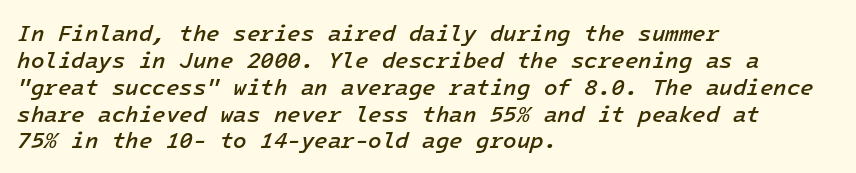
Q: Is the text bold? A: Semi-bold.
Q: Is the text italic (slanted)? A: Yes, it leans right by about 16 degrees.
Q: Is the text underlined? A: No.
Q: How is the paragraph aligned? A: Left-aligned.
Q: Is the spacing between letters normal or unusually wide? A: Normal.
